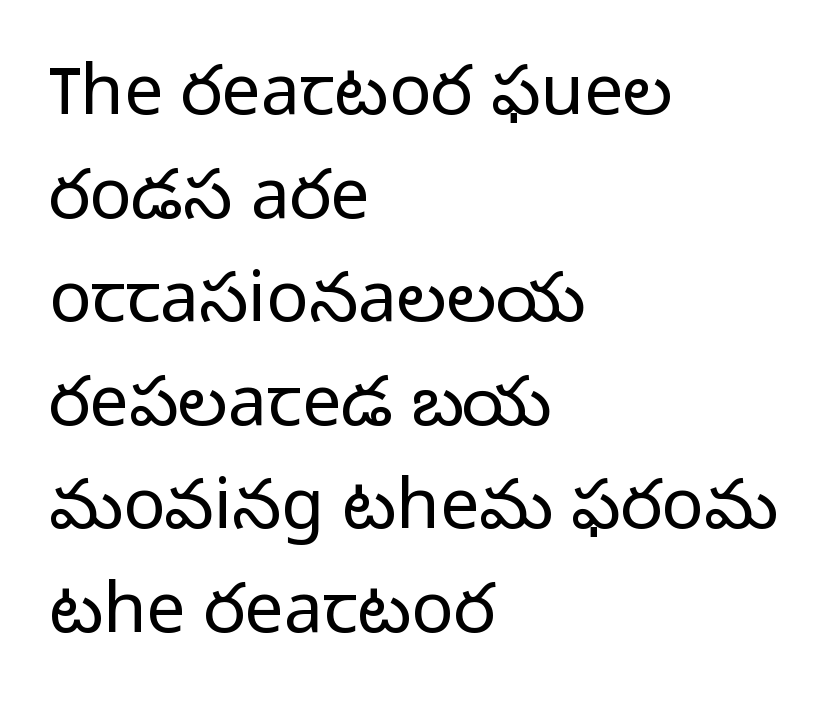
The image shows 70 px light sans-serif type, upright; set left-aligned, normal line spacing (1.48x), normal letter spacing, not underlined; low stroke contrast and a medium x-height.
